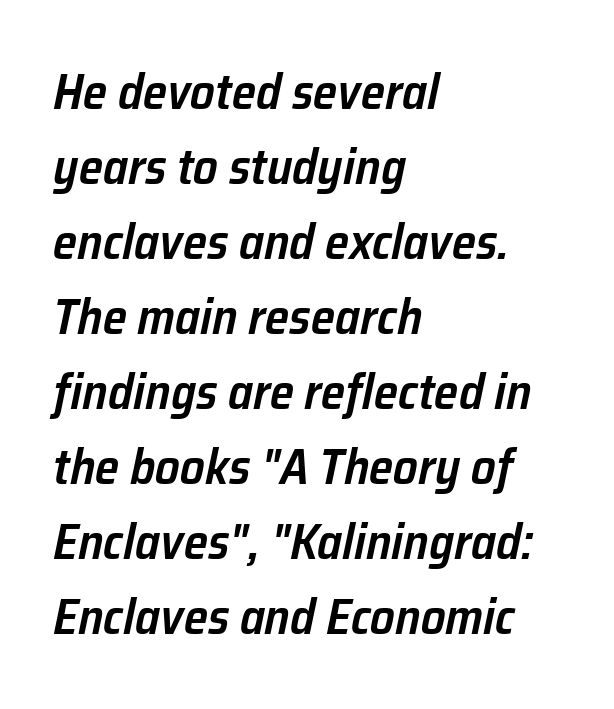
Q: Is the text bold? A: Semi-bold.
Q: Is the text italic (slanted)? A: Yes, it leans right by about 12 degrees.
Q: Is the text underlined? A: No.
Q: How is the paragraph aligned? A: Left-aligned.
Q: Is the spacing between letters normal or unusually wide? A: Normal.
Q: Is the spacing between lines tight, normal or loose? A: Normal.
Q: Width (condensed, normal, or wide)? A: Normal.
Q: Stroke contrast? A: Low.
Q: x-height? A: Medium.
Q: Monospaced? A: No.
